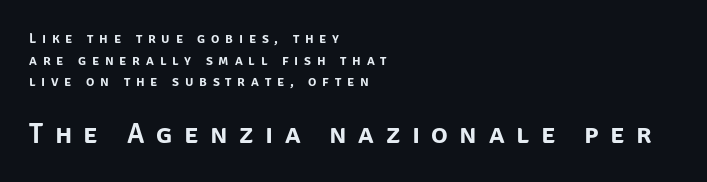
{"serif": "no", "italic": "no", "width": "normal", "stroke_contrast": "low", "x_height": "large", "monospaced": "no", "underline": "no", "align": "left", "line_spacing": "normal", "line_spacing_ratio": 1.55, "letter_spacing": "wide", "letter_spacing_em": 0.41, "larger_block": "second", "size_ratio": 2.0, "glyph_px": 28}
